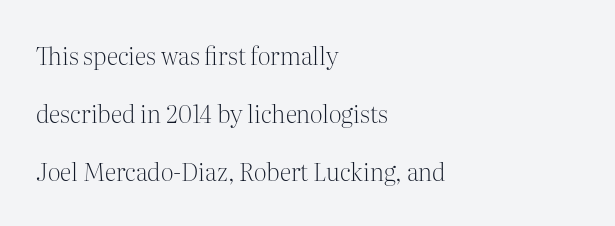
The image shows 24 px text type, upright; set left-aligned, loose line spacing (2.42x), normal letter spacing, not underlined.
